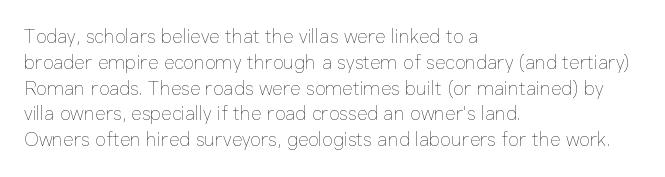
Interline gaps are of average width in this sample. Style check: upright. Tracking here is standard; glyphs follow each other at the usual distance. Stroke mass is kept to a normal reading level or below. Beneath every word, the page is bare. Leftover space on each line is placed entirely after the last word.
